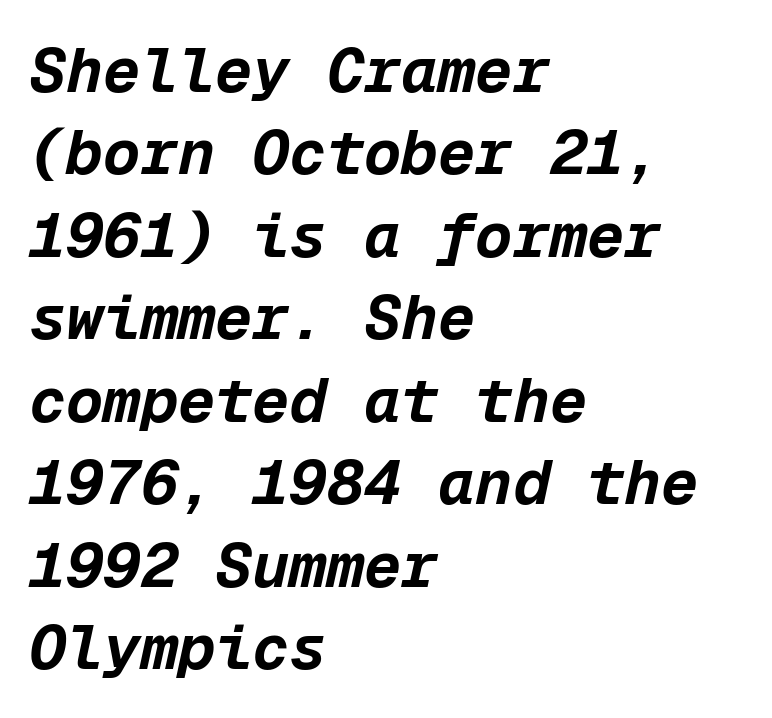
Q: Is the text bold? A: Yes.
Q: Is the text italic (slanted)? A: Yes, it leans right by about 12 degrees.
Q: Is the text underlined? A: No.
Q: How is the paragraph aligned? A: Left-aligned.
Q: Is the spacing between letters normal or unusually wide? A: Normal.
Q: Is the spacing between lines tight, normal or loose? A: Normal.
Q: Width (condensed, normal, or wide)? A: Normal.
Q: Stroke contrast? A: Low.
Q: x-height? A: Medium.
Q: Monospaced? A: Yes.
